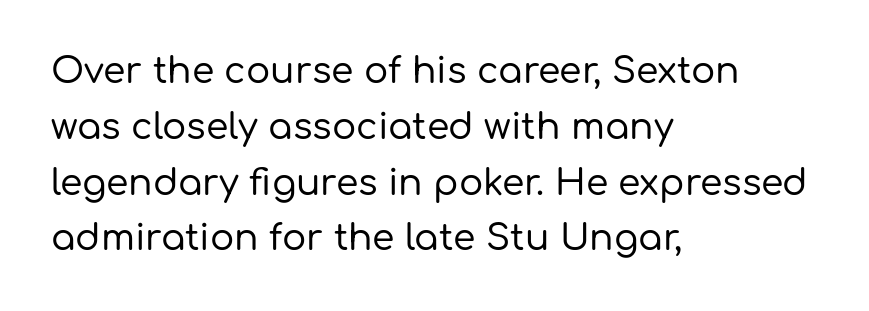
Q: Is the text italic (slanted)? A: No, it is upright.
Q: Is the typeface a serif or a sans-serif typeface? A: Sans-serif.
Q: Is the text underlined? A: No.
Q: How is the paragraph aligned? A: Left-aligned.
Q: Is the spacing between letters normal or unusually wide? A: Normal.
Q: Is the spacing between lines tight, normal or loose? A: Normal.
Q: Width (condensed, normal, or wide)? A: Normal.
Q: Stroke contrast? A: Low.
Q: x-height? A: Medium.
Q: Monospaced? A: No.
